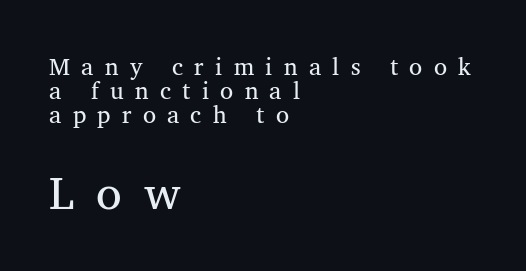
Q: Is the text bold? A: No.
Q: Is the text italic (slanted)? A: No, it is upright.
Q: Is the typeface a serif or a sans-serif typeface? A: Serif.
Q: Is the text underlined? A: No.
Q: How is the paragraph aligned? A: Left-aligned.
Q: Is the spacing between letters normal or unusually wide? A: Unusually wide.
Q: Is the spacing between lines tight, normal or loose? A: Tight.
Q: Which block of text is set in a larger size, the first (top) or the second (bottom)? A: The second (bottom) one.
Q: Width (condensed, normal, or wide)? A: Normal.
Q: Stroke contrast? A: Medium.
Q: x-height? A: Medium.
Q: Monospaced? A: No.
